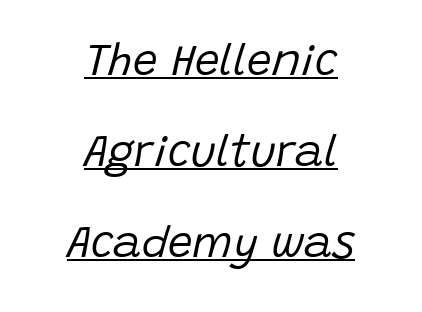
The image shows 44 px regular-weight type, italic (leaning right); set centered, loose line spacing (2.07x), normal letter spacing, underlined; low stroke contrast and a large x-height.
